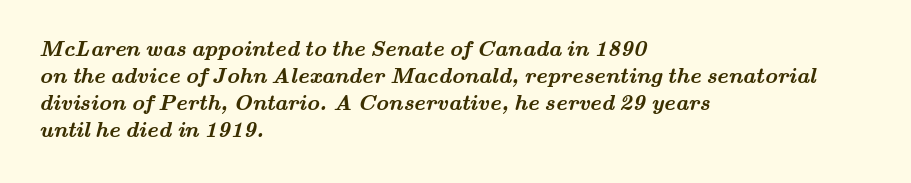
{"bold": "yes", "underline": "no", "align": "left", "line_spacing_ratio": 1.23, "letter_spacing": "normal", "letter_spacing_em": 0.0, "glyph_px": 22}
